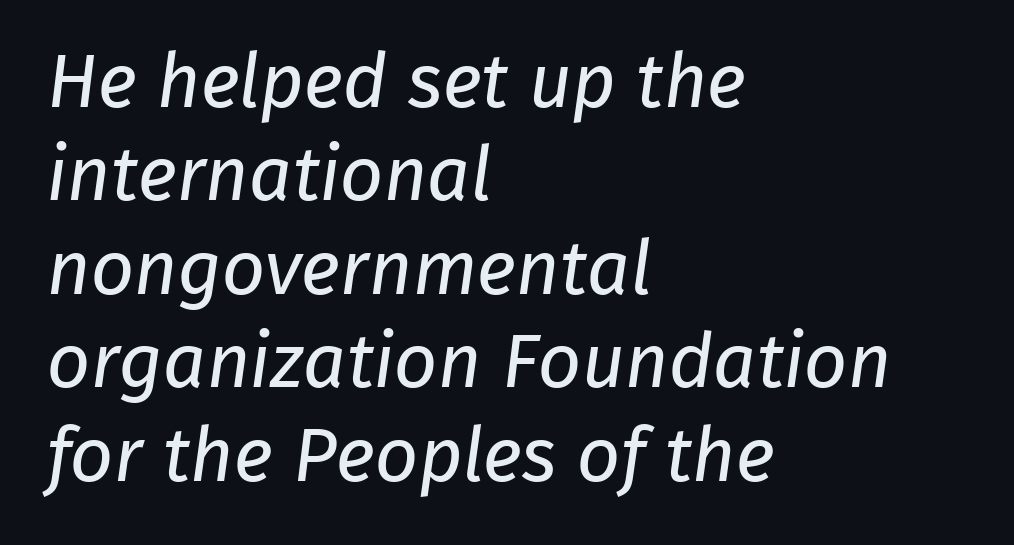
Q: Is the text bold? A: No.
Q: Is the typeface a serif or a sans-serif typeface? A: Sans-serif.
Q: Is the text underlined? A: No.
Q: How is the paragraph aligned? A: Left-aligned.
Q: Is the spacing between letters normal or unusually wide? A: Normal.
Q: Width (condensed, normal, or wide)? A: Normal.
Q: Stroke contrast? A: Low.
Q: x-height? A: Medium.
Q: Monospaced? A: No.
